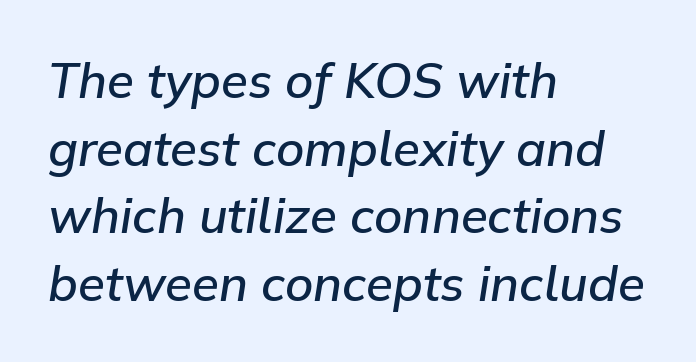
Q: Is the text bold? A: Semi-bold.
Q: Is the text italic (slanted)? A: Yes, it leans right by about 9 degrees.
Q: Is the text underlined? A: No.
Q: How is the paragraph aligned? A: Left-aligned.
Q: Is the spacing between letters normal or unusually wide? A: Normal.
Q: Is the spacing between lines tight, normal or loose? A: Normal.
Q: Width (condensed, normal, or wide)? A: Normal.
Q: Stroke contrast? A: Low.
Q: x-height? A: Medium.
Q: Monospaced? A: No.
